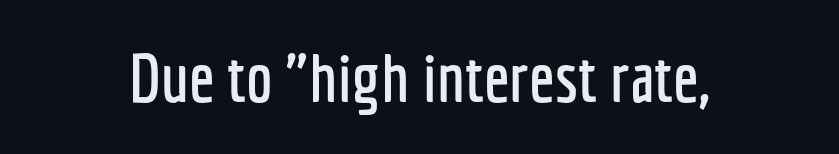
Q: Is the text italic (slanted)? A: No, it is upright.
Q: Is the typeface a serif or a sans-serif typeface? A: Sans-serif.
Q: Is the text underlined? A: No.
Q: Is the spacing between letters normal or unusually wide? A: Normal.
Q: Width (condensed, normal, or wide)? A: Condensed.
Q: Stroke contrast? A: Low.
Q: x-height? A: Medium.
Q: Monospaced? A: No.
